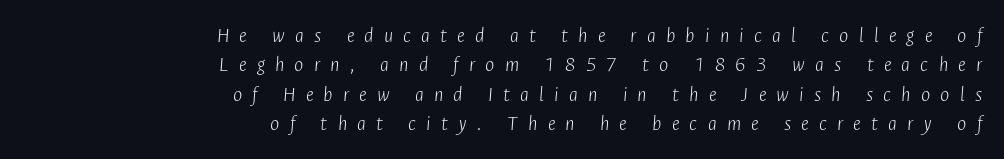
A quiet, ordinary-to-light weight characterises the typeface. Quick note: underline off. Posture: slanted. Normally led — the rows are evenly, conventionally spaced. This rendering uses right alignment, leaving the left contour irregular.
